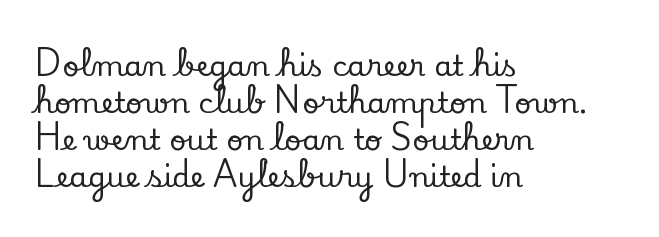
The image shows 29 px text type, upright; set left-aligned, normal line spacing (1.28x), normal letter spacing, not underlined; low stroke contrast and a small x-height.
